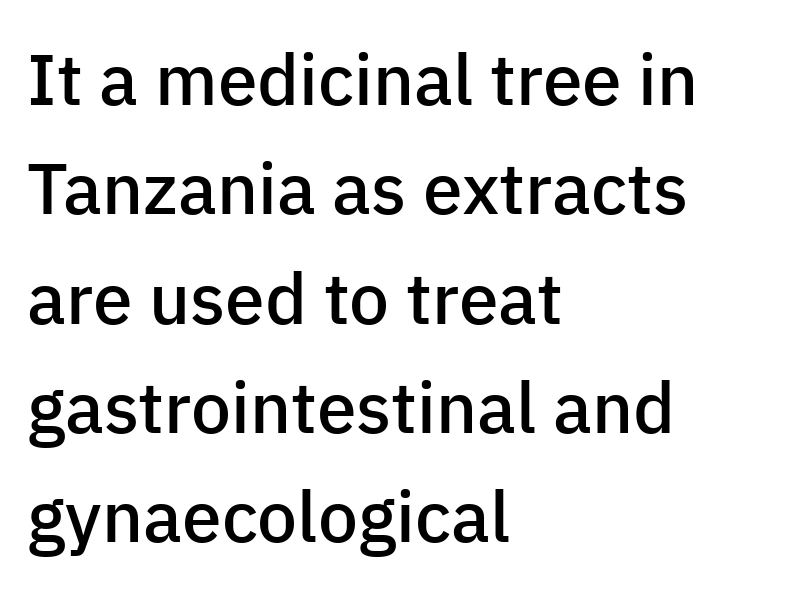
{"serif": "no", "italic": "no", "bold": "semi", "weight": "semibold", "width": "normal", "stroke_contrast": "low", "x_height": "medium", "monospaced": "no", "underline": "no", "align": "left", "line_spacing": "normal", "line_spacing_ratio": 1.54, "letter_spacing": "normal", "letter_spacing_em": 0.0, "glyph_px": 71}
